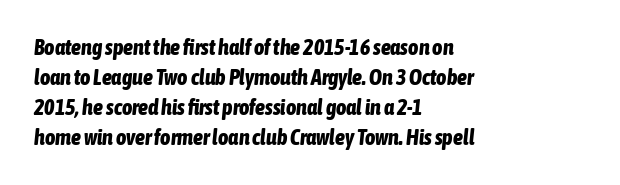
The rendering anchors every line to the left-hand side. Each word holds together tightly as a unit, with standard inter-letter gaps. The space directly below the letters is spotless. Yep, that's italic — everything's leaning.
